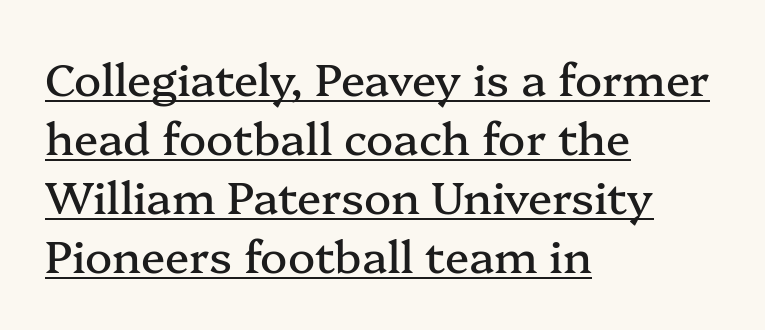
The image shows 45 px serif type, upright; set left-aligned, normal line spacing (1.31x), normal letter spacing, underlined; medium stroke contrast and a medium x-height.
